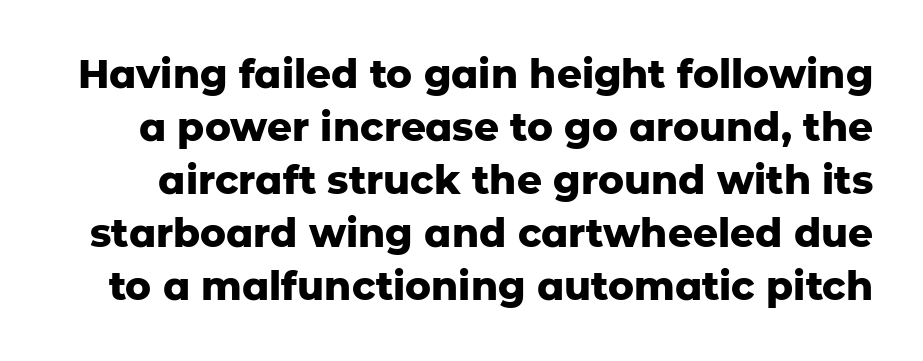
Q: Is the text bold? A: Yes.
Q: Is the text italic (slanted)? A: No, it is upright.
Q: Is the typeface a serif or a sans-serif typeface? A: Sans-serif.
Q: Is the text underlined? A: No.
Q: Is the spacing between letters normal or unusually wide? A: Normal.
Q: Is the spacing between lines tight, normal or loose? A: Normal.
Q: Width (condensed, normal, or wide)? A: Normal.
Q: Stroke contrast? A: Low.
Q: x-height? A: Medium.
Q: Monospaced? A: No.
